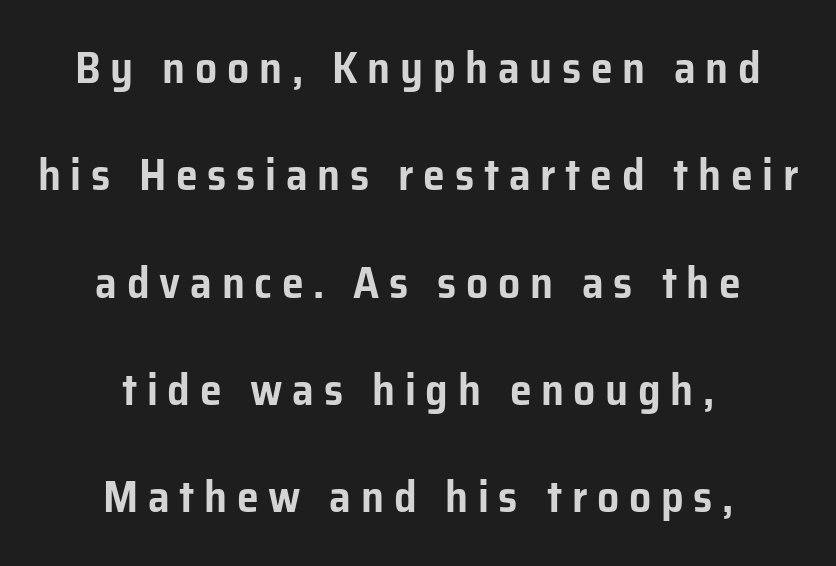
The image shows 44 px sans-serif type, upright; set centered, loose line spacing (2.44x), unusually wide letter spacing (+0.22 em), not underlined; low stroke contrast and a medium x-height.
